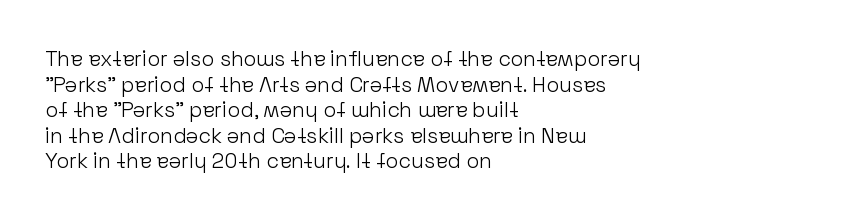
Does extra space separate the letters? No, they use regular spacing. The passage is arranged the way most books set body copy — flush left. The area under the type is left untouched. The face looks like a standard text weight, possibly lighter. Notice how the stems are strictly vertical — no italics here.
